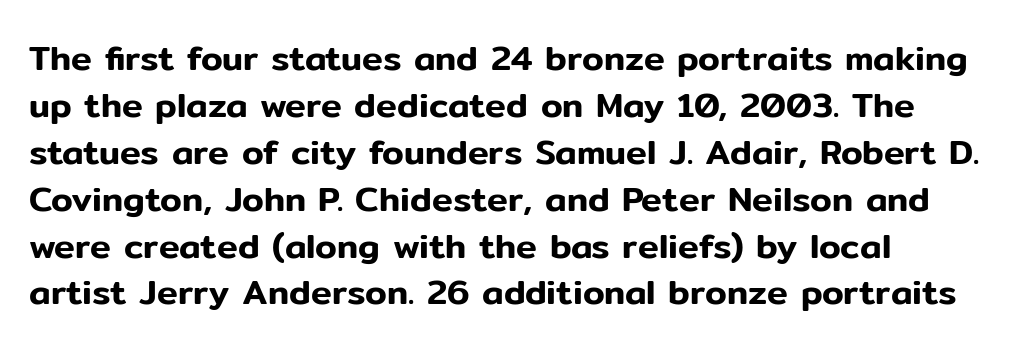
The image shows 35 px sans-serif type, upright; set normal line spacing (1.34x), normal letter spacing, not underlined; low stroke contrast and a medium x-height.
